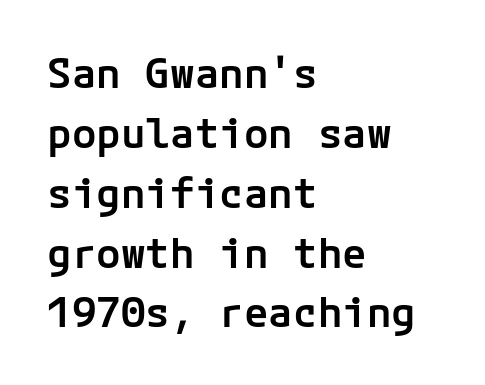
Q: Is the text bold? A: Semi-bold.
Q: Is the text italic (slanted)? A: No, it is upright.
Q: Is the typeface a serif or a sans-serif typeface? A: Sans-serif.
Q: Is the text underlined? A: No.
Q: How is the paragraph aligned? A: Left-aligned.
Q: Is the spacing between letters normal or unusually wide? A: Normal.
Q: Is the spacing between lines tight, normal or loose? A: Normal.
Q: Width (condensed, normal, or wide)? A: Normal.
Q: Stroke contrast? A: Low.
Q: x-height? A: Medium.
